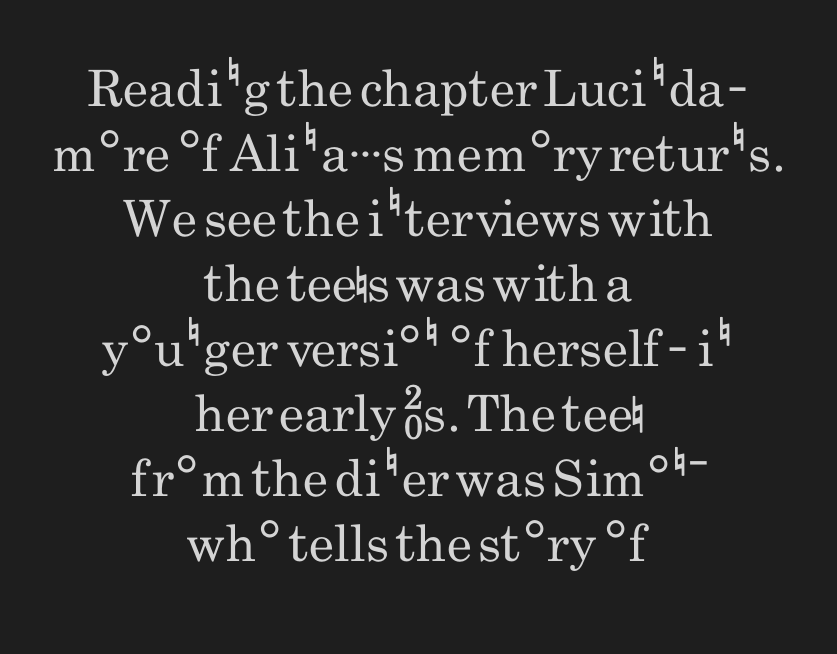
Stroke thickness stays within the range of a standard reading face or lighter. Proportional: the letters do not fall into vertical columns. If you drew a line through each stem, it would be perfectly vertical. Teacher's note: observe the equal gaps on both sides — that is centered alignment. The glyphs in this specimen are sans serif. The gaps between neighbouring characters are ordinary and unremarkable.
